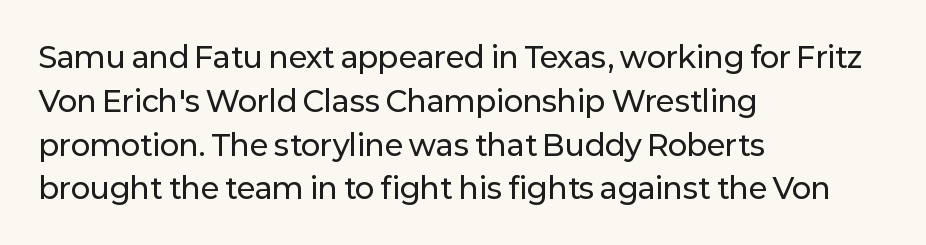
{"serif": "no", "italic": "no", "width": "normal", "stroke_contrast": "low", "x_height": "medium", "monospaced": "no", "underline": "no", "align": "left", "line_spacing": "normal", "line_spacing_ratio": 1.51, "letter_spacing": "normal", "letter_spacing_em": 0.0, "glyph_px": 29}
